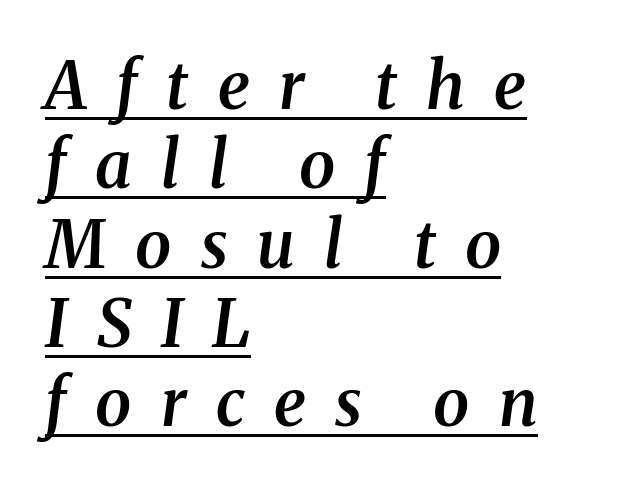
Q: Is the text bold? A: Semi-bold.
Q: Is the text italic (slanted)? A: Yes, it leans right by about 8 degrees.
Q: Is the typeface a serif or a sans-serif typeface? A: Serif.
Q: Is the text underlined? A: Yes.
Q: How is the paragraph aligned? A: Left-aligned.
Q: Is the spacing between letters normal or unusually wide? A: Unusually wide.
Q: Width (condensed, normal, or wide)? A: Normal.
Q: Stroke contrast? A: Medium.
Q: x-height? A: Medium.
Q: Monospaced? A: No.
